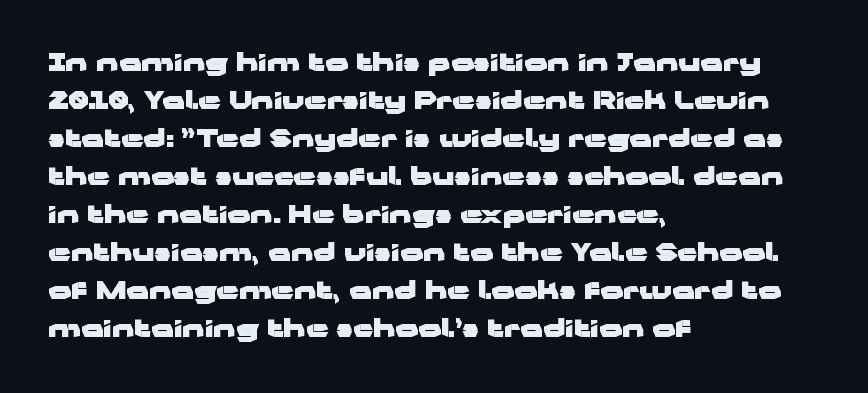
{"italic": "no", "bold": "yes", "underline": "no", "align": "left", "line_spacing": "normal", "line_spacing_ratio": 1.52, "letter_spacing": "normal", "letter_spacing_em": 0.0, "glyph_px": 25}
